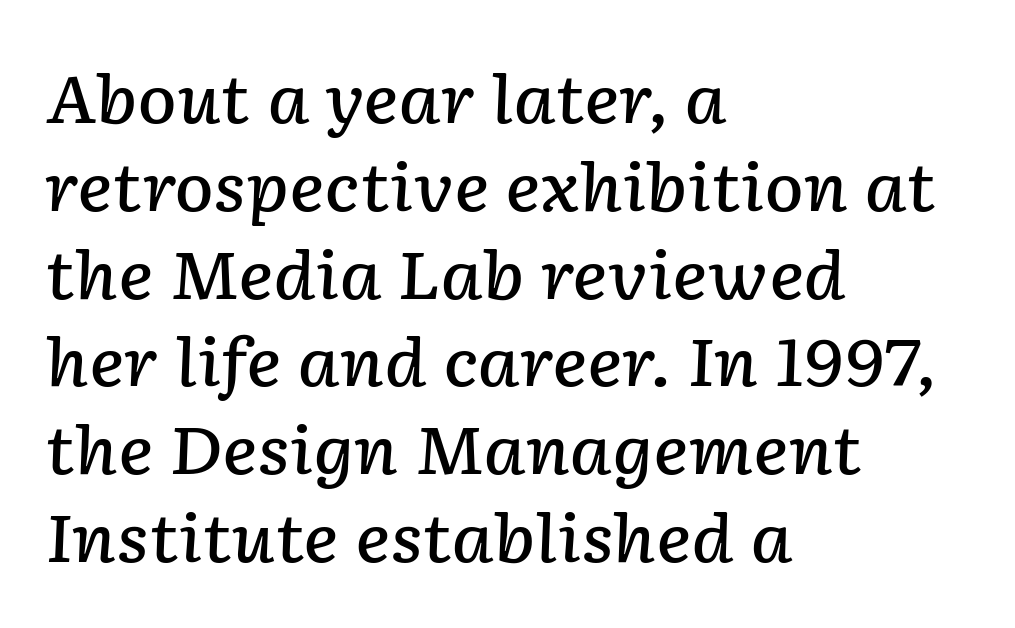
{"italic": "yes", "lean": "right", "slant_degrees": 2, "bold": "semi", "weight": "semibold", "width": "normal", "stroke_contrast": "low", "x_height": "medium", "monospaced": "no", "underline": "no", "align": "left", "line_spacing": "normal", "line_spacing_ratio": 1.33, "letter_spacing": "normal", "letter_spacing_em": 0.0, "glyph_px": 66}
